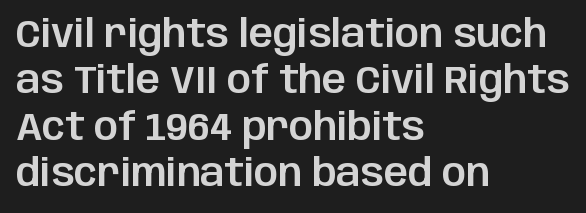
The image shows 38 px sans-serif type, upright; set left-aligned, line spacing 1.22x, normal letter spacing, not underlined; low stroke contrast and a large x-height.
